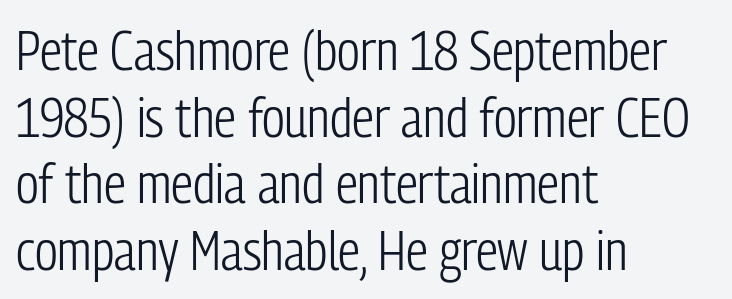
{"serif": "no", "italic": "no", "bold": "no", "weight": "light", "width": "condensed", "stroke_contrast": "low", "x_height": "medium", "monospaced": "no", "underline": "no", "align": "left", "line_spacing_ratio": 1.21, "letter_spacing": "normal", "letter_spacing_em": 0.0, "glyph_px": 55}
